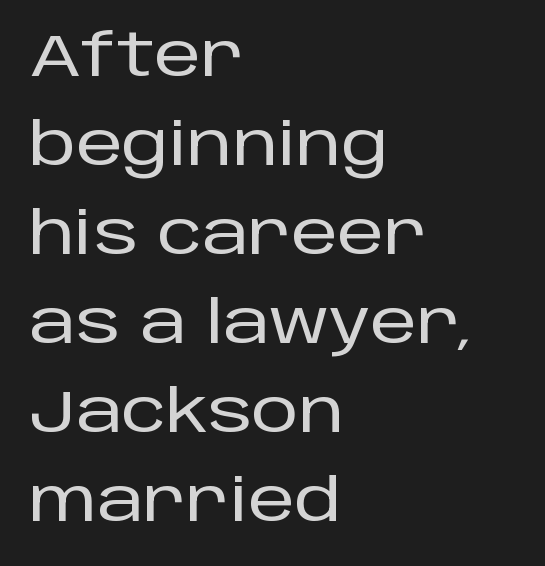
Quick note: interline space is typical. Each letter keeps its own natural width here, so spacing adapts to shape. Tracking here is standard; glyphs follow each other at the usual distance. The baseline area is clear. A typesetter would label this face a sans.
